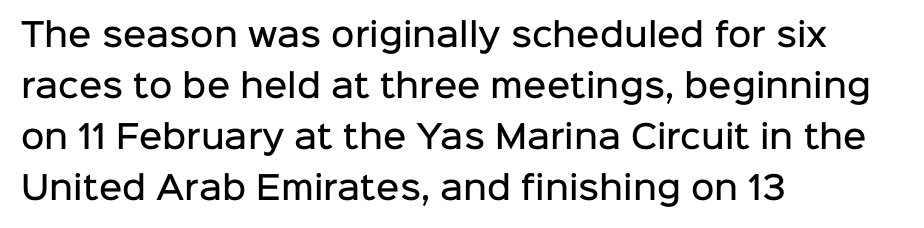
The type is set solid horizontally, with unmodified tracking. Layout note: lines flush left. I'd call this a sans setting — the letters go barefoot. These lines were composed using upright roman letters. Rows of type keep a routine distance in the vertical direction. Letters rest on an invisible, unmarked baseline.
